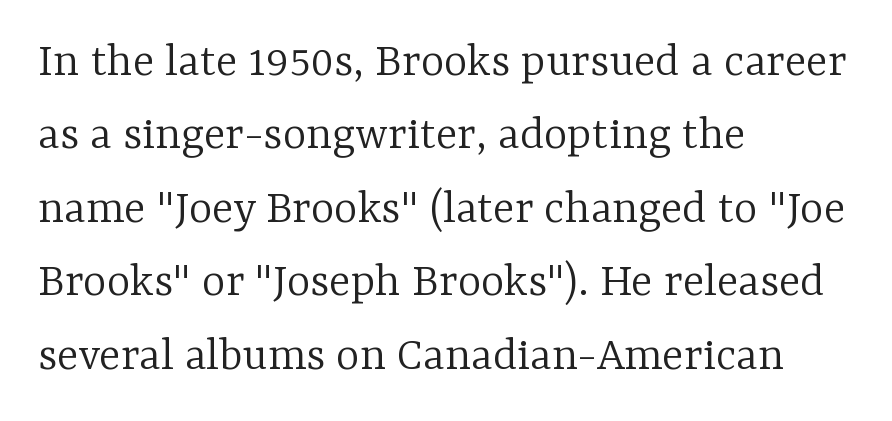
The image shows 50 px light serif type, upright; set left-aligned, normal line spacing (1.47x), normal letter spacing, not underlined; low stroke contrast and a medium x-height.
